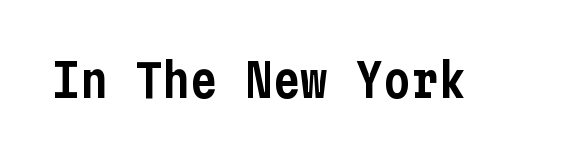
{"serif": "no", "italic": "no", "width": "condensed", "stroke_contrast": "low", "x_height": "medium", "underline": "no", "letter_spacing": "normal", "letter_spacing_em": 0.0, "glyph_px": 46}
